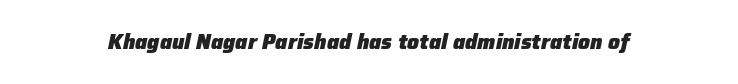
Underlining? Definitely not there. The glyphs have the mass of a bold cut. Is the letter spacing exaggerated? No — it looks like the ordinary default. Slant detected: the letters are inclined.
